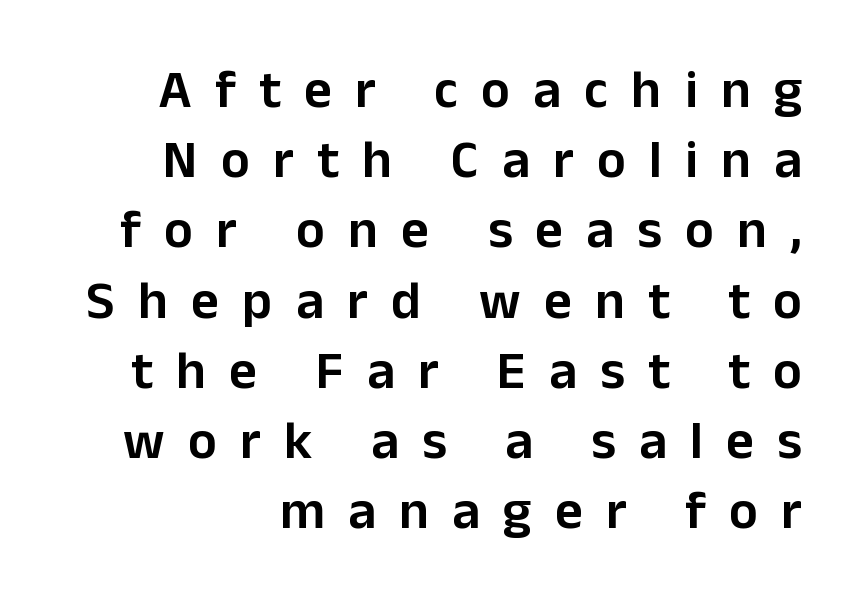
The image shows 54 px semibold sans-serif type, upright; set normal line spacing (1.3x), unusually wide letter spacing (+0.43 em), not underlined; low stroke contrast and a medium x-height.
